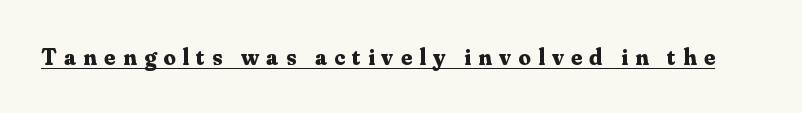
The image shows 24 px bold type, upright; set unusually wide letter spacing (+0.31 em), underlined.
